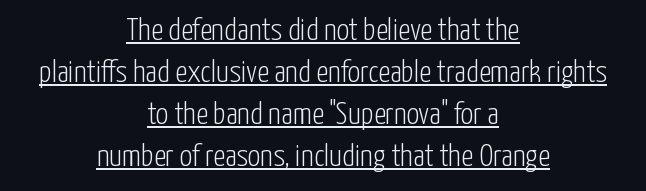
Q: Is the text bold? A: No.
Q: Is the text italic (slanted)? A: No, it is upright.
Q: Is the typeface a serif or a sans-serif typeface? A: Sans-serif.
Q: Is the text underlined? A: Yes.
Q: How is the paragraph aligned? A: Centered.
Q: Is the spacing between letters normal or unusually wide? A: Normal.
Q: Is the spacing between lines tight, normal or loose? A: Normal.
Q: Width (condensed, normal, or wide)? A: Condensed.
Q: Stroke contrast? A: Low.
Q: x-height? A: Medium.
Q: Monospaced? A: No.
